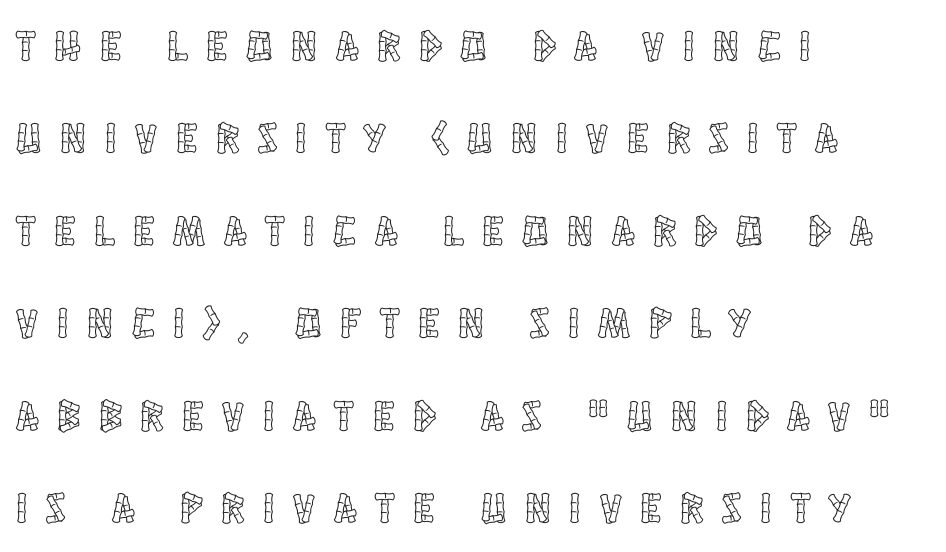
The image shows 43 px condensed type, upright; set left-aligned, loose line spacing (2.15x), unusually wide letter spacing (+0.44 em), not underlined; a large x-height.
